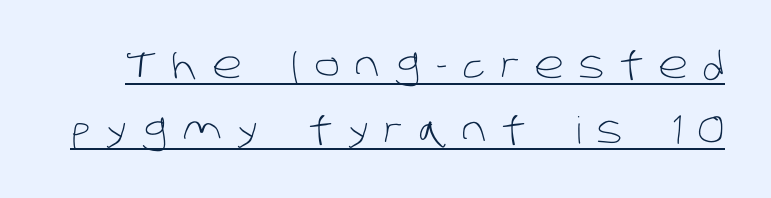
{"serif": "no", "bold": "no", "weight": "light", "width": "normal", "stroke_contrast": "low", "x_height": "large", "monospaced": "no", "underline": "yes", "line_spacing_ratio": 1.76, "letter_spacing": "wide", "letter_spacing_em": 0.41, "glyph_px": 37}
